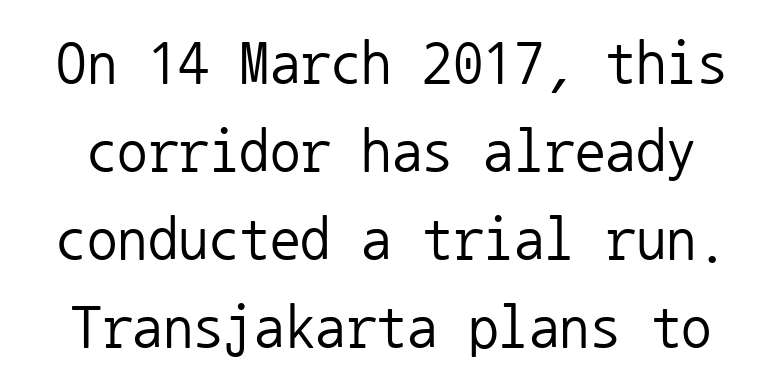
Spacing verdict: monospaced, one width for all characters. Nope, not italic — everything's standing straight. If you measured baseline to baseline, you'd find a middling distance. Bare-footed words on every line. Each stroke keeps to a modest, everyday thickness or less.
